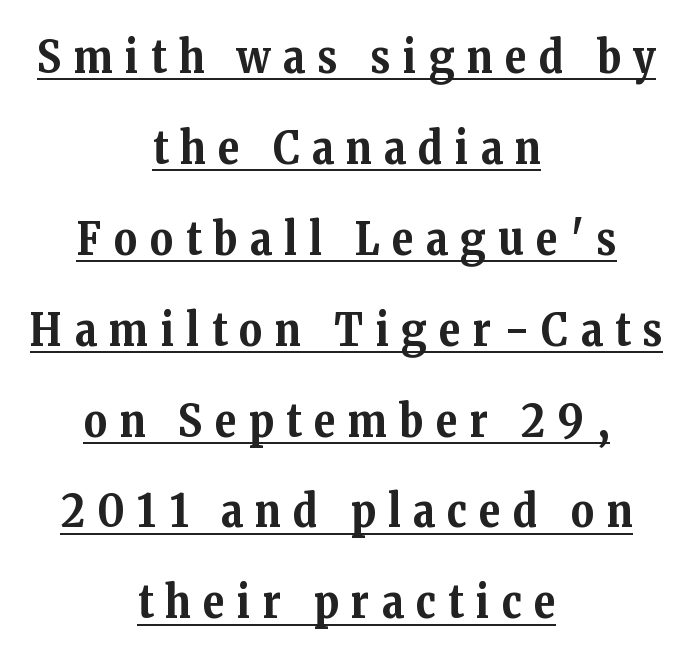
Baseline-to-baseline distance is far greater than the letter height. Substantial extra tracking has been applied to these lines. What weight is shown? A full bold with thick strokes. Descenders here cross a horizontal rule under the line.
